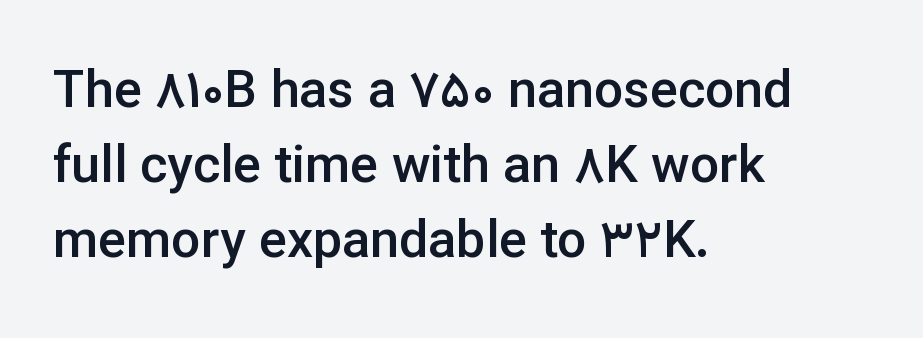
The image shows 52 px semibold sans-serif type, upright; set left-aligned, normal line spacing (1.44x), normal letter spacing, not underlined; low stroke contrast and a medium x-height.
